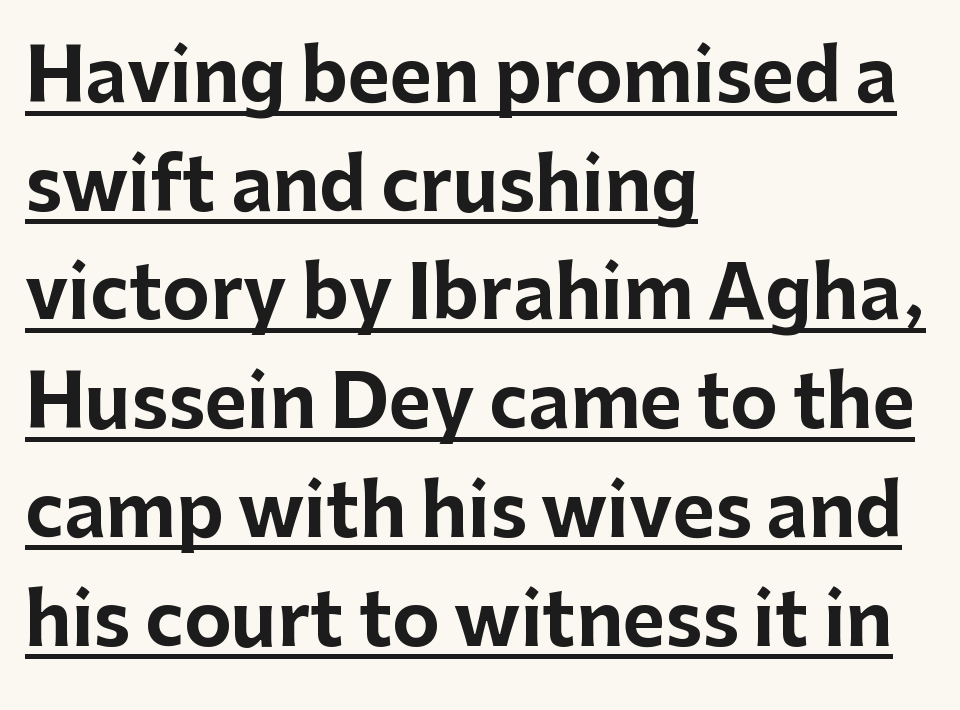
{"serif": "no", "italic": "no", "bold": "yes", "weight": "bold", "width": "normal", "stroke_contrast": "low", "x_height": "medium", "monospaced": "no", "underline": "yes", "align": "left", "line_spacing": "normal", "line_spacing_ratio": 1.51, "letter_spacing": "normal", "letter_spacing_em": 0.0, "glyph_px": 72}
